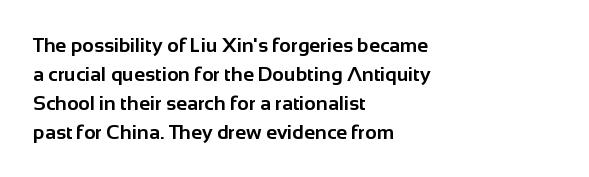
Q: Is the text bold? A: Yes.
Q: Is the text italic (slanted)? A: No, it is upright.
Q: Is the text underlined? A: No.
Q: How is the paragraph aligned? A: Left-aligned.
Q: Is the spacing between letters normal or unusually wide? A: Normal.
Q: Is the spacing between lines tight, normal or loose? A: Normal.
